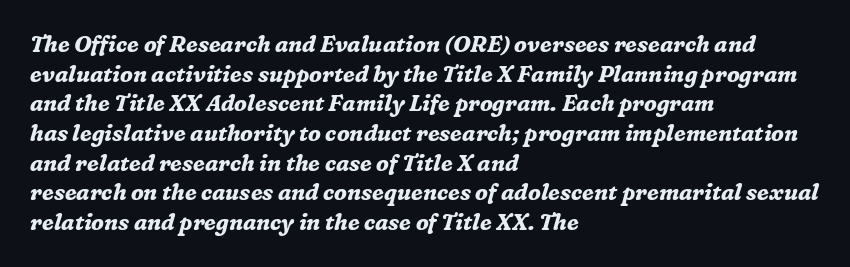
{"italic": "yes", "lean": "right", "slant_degrees": 16, "bold": "yes", "underline": "no", "align": "left", "line_spacing": "normal", "line_spacing_ratio": 1.35, "letter_spacing": "normal", "letter_spacing_em": 0.0, "glyph_px": 22}
